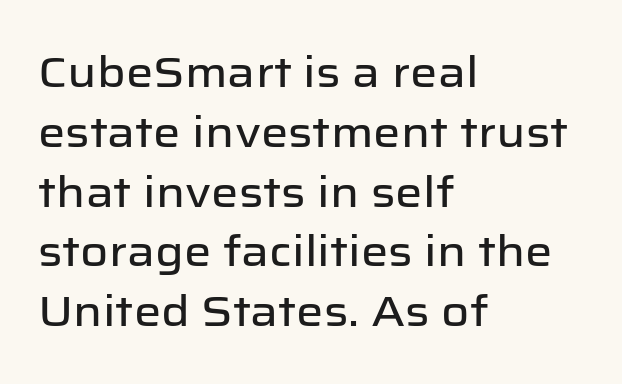
Q: Is the text italic (slanted)? A: No, it is upright.
Q: Is the typeface a serif or a sans-serif typeface? A: Sans-serif.
Q: Is the text underlined? A: No.
Q: How is the paragraph aligned? A: Left-aligned.
Q: Is the spacing between letters normal or unusually wide? A: Normal.
Q: Is the spacing between lines tight, normal or loose? A: Normal.
Q: Width (condensed, normal, or wide)? A: Normal.
Q: Stroke contrast? A: Low.
Q: x-height? A: Medium.
Q: Monospaced? A: No.
